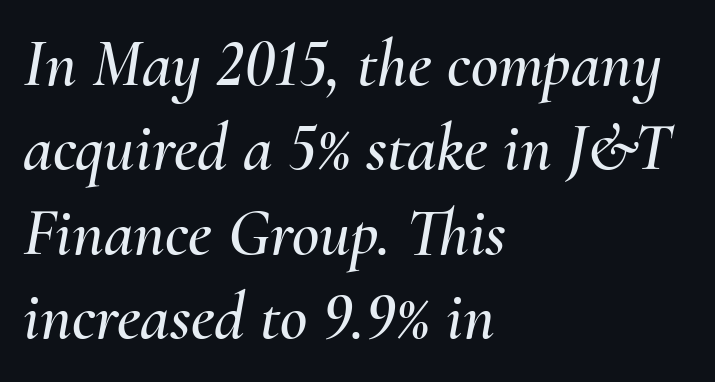
The space directly below the letters is spotless. Horizontal bands of white between lines are of average thickness. Each letter keeps its own natural width here, so spacing adapts to shape. Casual observation: everything's shoved over to the left.
